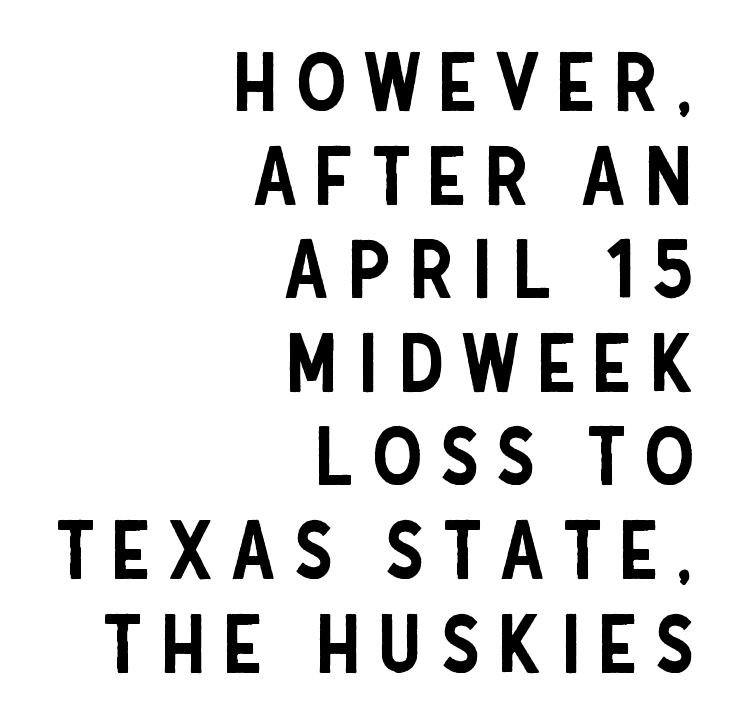
A typesetter would mark this as roman, not italic. Regarding serifs, this sample does without them. Does extra space separate the letters? Yes, quite a lot of it. Note the varied advance widths — an 'i' is clearly narrower than an 'm'. Each line ends at the same right margin while the left side varies.
